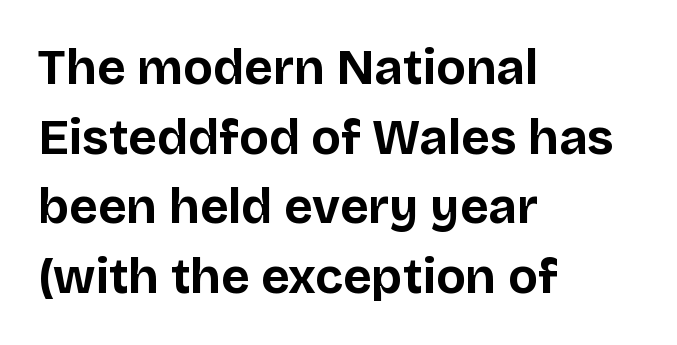
Q: Is the text bold? A: Yes.
Q: Is the text italic (slanted)? A: No, it is upright.
Q: Is the typeface a serif or a sans-serif typeface? A: Sans-serif.
Q: Is the text underlined? A: No.
Q: How is the paragraph aligned? A: Left-aligned.
Q: Is the spacing between letters normal or unusually wide? A: Normal.
Q: Is the spacing between lines tight, normal or loose? A: Normal.
Q: Width (condensed, normal, or wide)? A: Normal.
Q: Stroke contrast? A: Low.
Q: x-height? A: Large.
Q: Monospaced? A: No.
